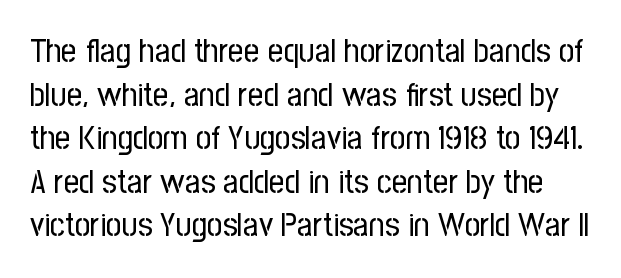
Spacing verdict: proportional, widths tailored to each character. Type without underlining. Horizontal bands of white between lines are of average thickness. Ascenders rise straight up at ninety degrees. Observe the ordinary spacing: letters are neighbours, not strangers.
